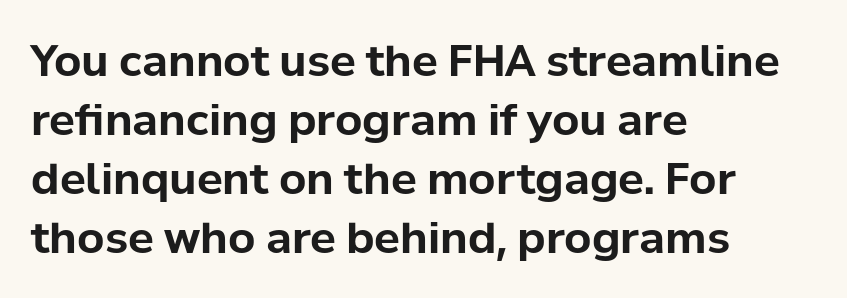
In terms of posture, this sample is upright. Check under the words: just untouched page. Check where the strokes stop: nothing finishes them off — pure sans. Compared with typical paragraphs, the rows here are spaced about the same. Caption: multi-line text, flush left, ragged right. The face used here is rendered with its standard letterfit.
